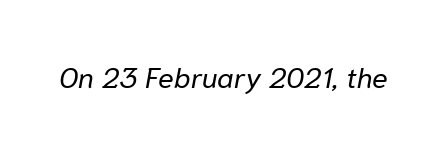
The image shows 29 px regular-weight type, italic (leaning right); set normal letter spacing, not underlined; low stroke contrast and a medium x-height.
